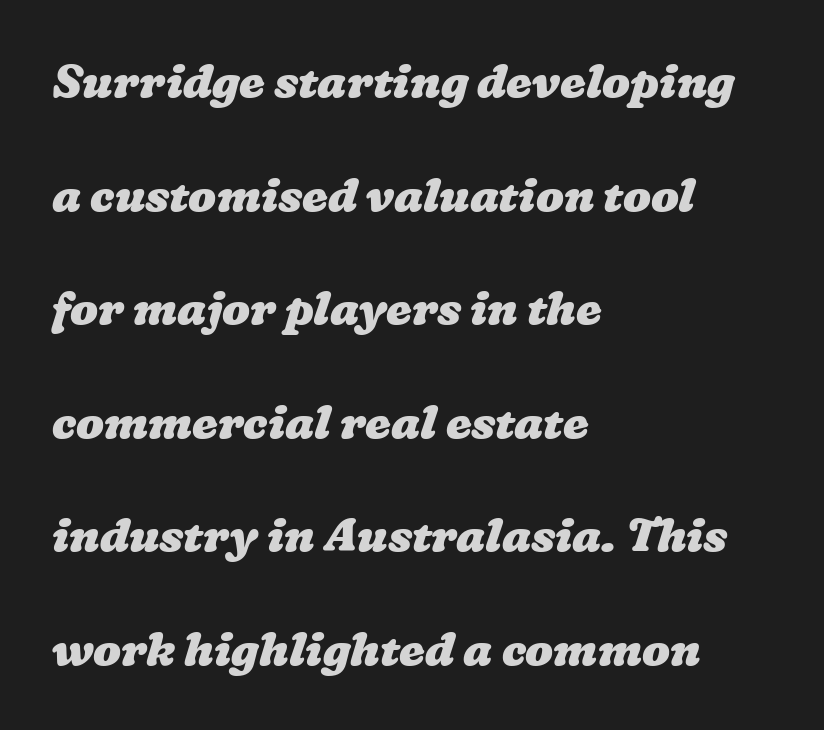
The image shows 46 px heavy, wide type; set left-aligned, loose line spacing (2.47x), normal letter spacing, not underlined; low stroke contrast and a medium x-height.
